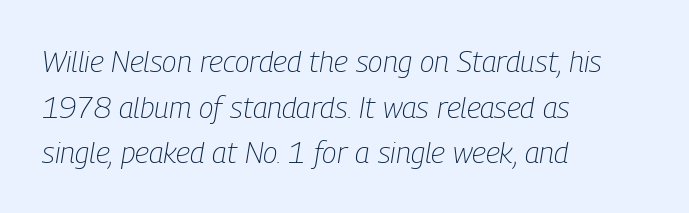
Q: Is the text bold? A: No.
Q: Is the text italic (slanted)? A: Yes, it leans right by about 9 degrees.
Q: Is the text underlined? A: No.
Q: How is the paragraph aligned? A: Left-aligned.
Q: Is the spacing between letters normal or unusually wide? A: Normal.
Q: Is the spacing between lines tight, normal or loose? A: Normal.
Q: Width (condensed, normal, or wide)? A: Condensed.
Q: Stroke contrast? A: Low.
Q: x-height? A: Medium.
Q: Monospaced? A: No.
